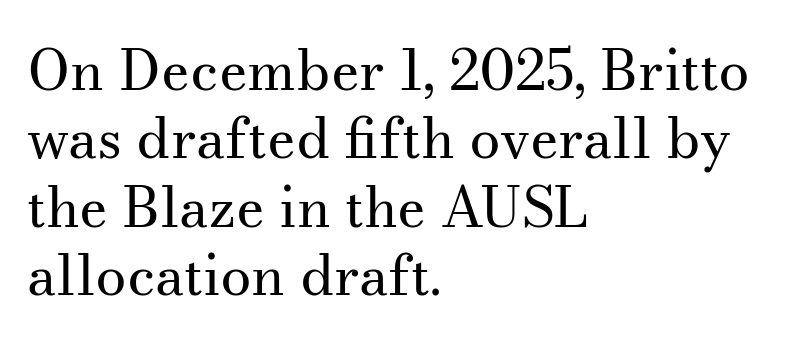
The image shows 56 px regular-weight serif type, upright; set left-aligned, line spacing 1.22x, normal letter spacing, not underlined; medium stroke contrast and a small x-height.
